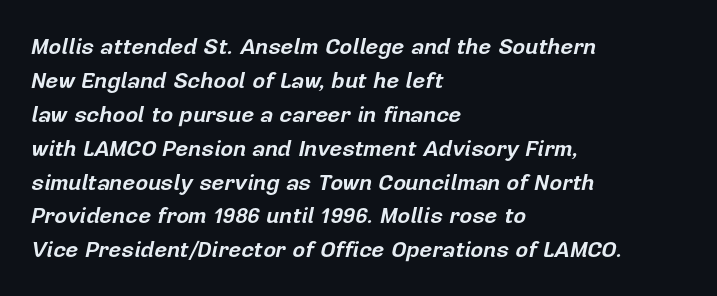
Q: Is the text bold? A: Yes.
Q: Is the text italic (slanted)? A: Yes, it leans right by about 12 degrees.
Q: Is the text underlined? A: No.
Q: How is the paragraph aligned? A: Left-aligned.
Q: Is the spacing between letters normal or unusually wide? A: Normal.
Q: Is the spacing between lines tight, normal or loose? A: Normal.
